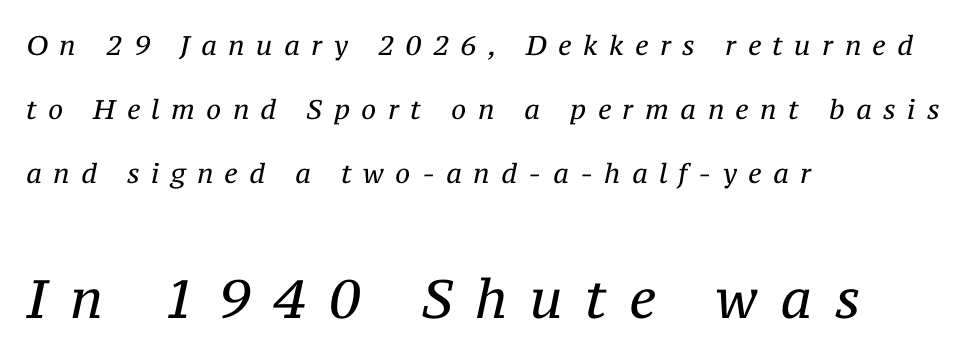
{"serif": "yes", "italic": "yes", "lean": "right", "slant_degrees": 12, "bold": "no", "weight": "regular", "width": "normal", "stroke_contrast": "medium", "x_height": "medium", "monospaced": "no", "underline": "no", "align": "left", "line_spacing": "loose", "line_spacing_ratio": 2.37, "letter_spacing": "wide", "letter_spacing_em": 0.42, "larger_block": "second", "size_ratio": 2.0, "glyph_px": 54}
